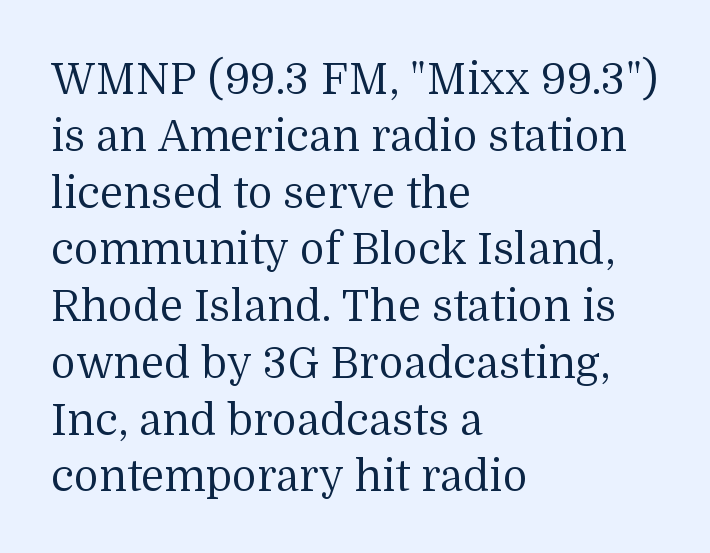
Note the varied advance widths — an 'i' is clearly narrower than an 'm'. You can tell from the footed stems that serif type was used. Reading down the block, your eye returns to a fixed left position each line. The axis of the letterforms is exactly vertical.
